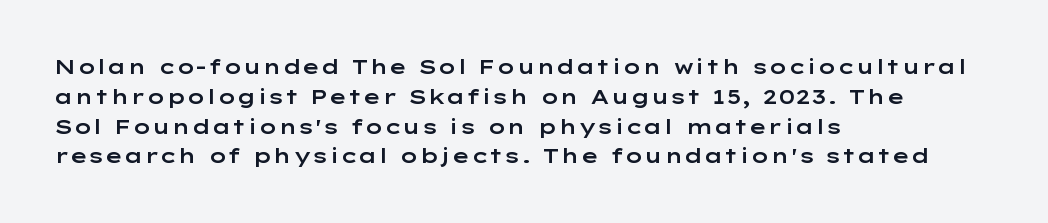
The image shows 20 px text type, upright; set left-aligned, normal line spacing (1.49x), normal letter spacing, not underlined.
